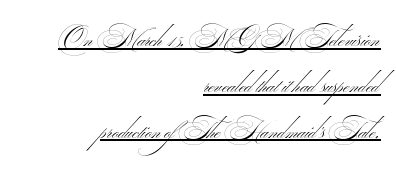
{"bold": "no", "underline": "yes", "align": "right", "line_spacing_ratio": 1.76, "letter_spacing": "normal", "letter_spacing_em": 0.0, "glyph_px": 26}
